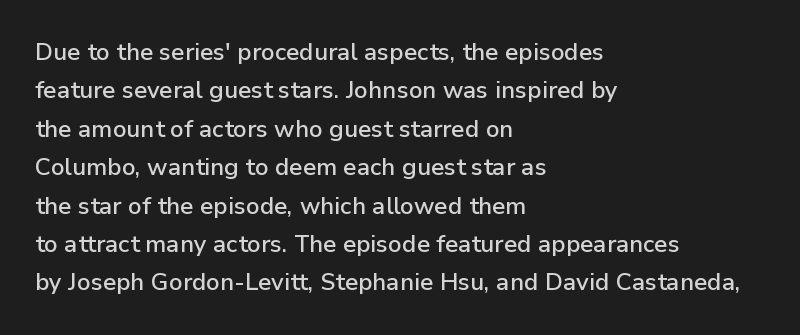
The image shows 24 px text type, upright; set left-aligned, normal line spacing (1.6x), normal letter spacing, not underlined.
